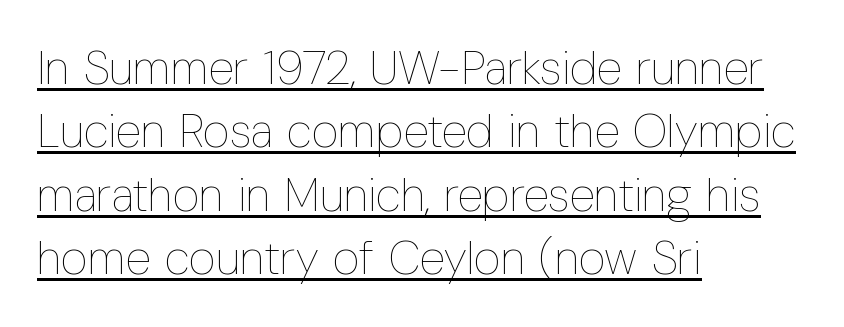
Q: Is the text bold? A: No.
Q: Is the text italic (slanted)? A: No, it is upright.
Q: Is the text underlined? A: Yes.
Q: How is the paragraph aligned? A: Left-aligned.
Q: Is the spacing between letters normal or unusually wide? A: Normal.
Q: Is the spacing between lines tight, normal or loose? A: Normal.
Q: Width (condensed, normal, or wide)? A: Condensed.
Q: Stroke contrast? A: Low.
Q: x-height? A: Medium.
Q: Monospaced? A: No.
